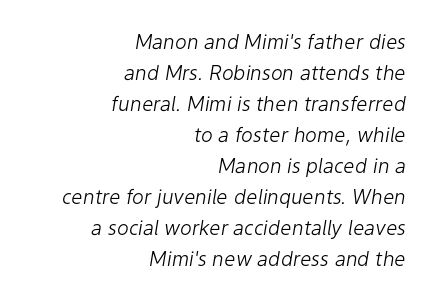
Quick note: interline space is typical. The gaps between neighbouring characters are ordinary and unremarkable. The space beneath each line is pristine and unruled. A flush-right, rag-left setting is used for this passage. Ink coverage per letter is moderate at most. Is the type slanted? Yes — the strokes lean at a clear angle.
